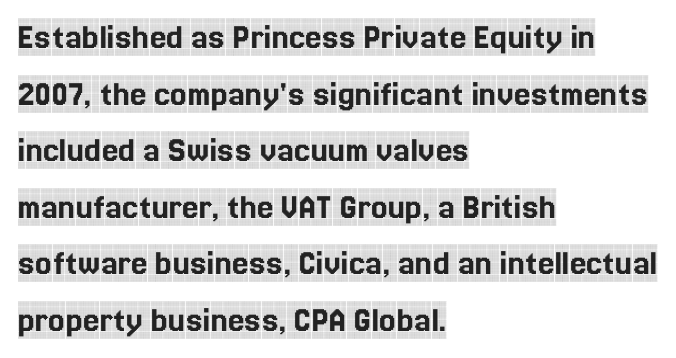
How would I describe the line gaps? Plain and ordinary. Glance below the letters and you will spot only blank space. Compared with typical body copy, the letter spacing here is the same. Visually the block forms a straight wall on the left and a jagged coastline on the right. Are there feet on the stems? There are — it's a serif.
